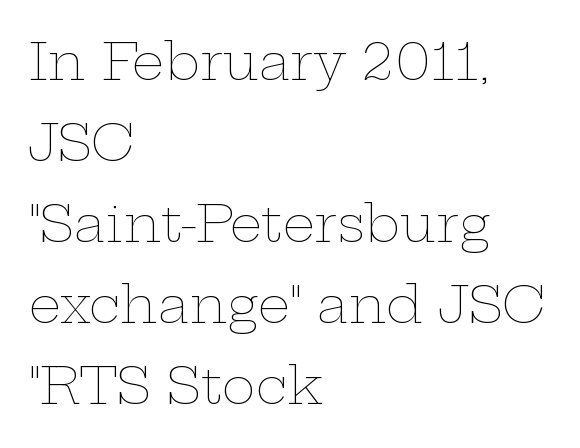
Q: Is the text bold? A: No.
Q: Is the text italic (slanted)? A: No, it is upright.
Q: Is the text underlined? A: No.
Q: How is the paragraph aligned? A: Left-aligned.
Q: Is the spacing between letters normal or unusually wide? A: Normal.
Q: Is the spacing between lines tight, normal or loose? A: Normal.
Q: Width (condensed, normal, or wide)? A: Wide.
Q: Stroke contrast? A: Low.
Q: x-height? A: Medium.
Q: Monospaced? A: No.
